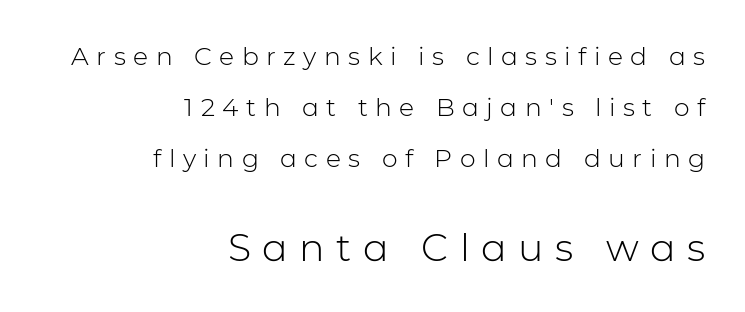
The image shows 38 px light sans-serif type, upright; set right-aligned, loose line spacing (2.05x), unusually wide letter spacing (+0.3 em), not underlined; the second (bottom) block is 1.52x larger; low stroke contrast and a medium x-height.
